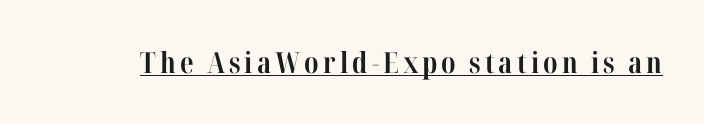
Bold? Absolutely — the strokes are thick and heavy. Serifs: yes, visible at the terminals of the letterforms. A typesetter would mark this as roman, not italic. Has an underline been added? It has. This sample has the flowing, uneven cadence of proportional lettering.
